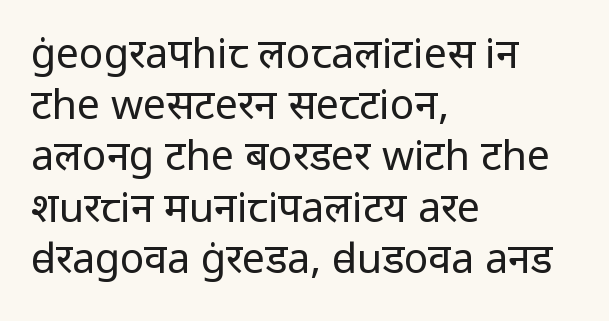
Spacing verdict: proportional, widths tailored to each character. No italicization has been applied; the sample stays upright. The zone under the glyphs is completely vacant. Compared with a typical body face, this is equally light or lighter still. The type family on display is of the sans-serif kind.
